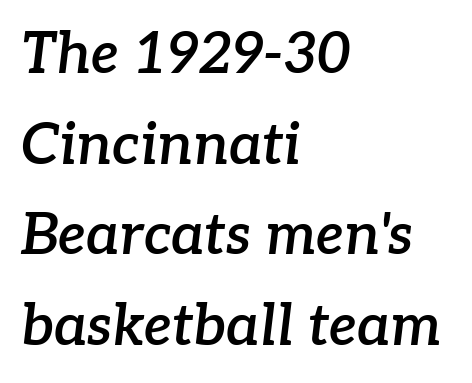
Layout note: lines flush left. Is there much room between lines? A standard amount, neither cramped nor airy. Yep, that's italic — everything's leaning. The glyphs have the mass of a demibold cut, below bold. Letterform terminals end in serifs throughout the passage. The space directly below the letters is spotless.
